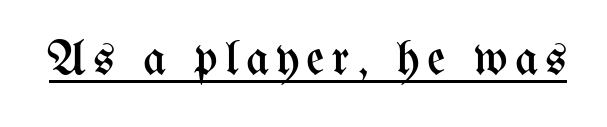
Q: Is the text bold? A: No.
Q: Is the text italic (slanted)? A: No, it is upright.
Q: Is the text underlined? A: Yes.
Q: Width (condensed, normal, or wide)? A: Condensed.
Q: Stroke contrast? A: Medium.
Q: x-height? A: Medium.
Q: Monospaced? A: No.
